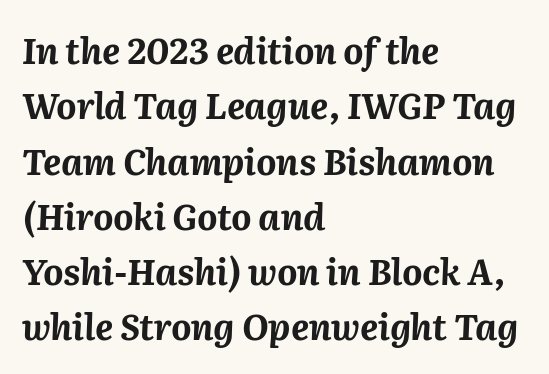
Short and long lines alike share a common starting point at left. Do the characters align in a grid? No, the font is proportional. Rows of type keep a routine distance in the vertical direction. The typesetting leans heavy: a genuine bold. The zone under the glyphs is completely vacant. Look at the tracking — it's just the regular setting, nothing added.
